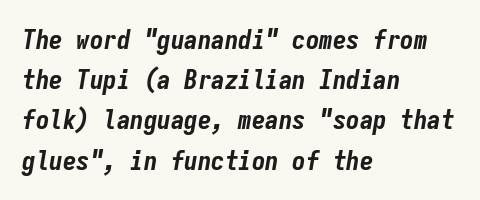
{"italic": "yes", "lean": "right", "slant_degrees": 9, "bold": "yes", "underline": "no", "align": "left", "line_spacing": "normal", "line_spacing_ratio": 1.49, "letter_spacing": "normal", "letter_spacing_em": 0.0, "glyph_px": 27}
